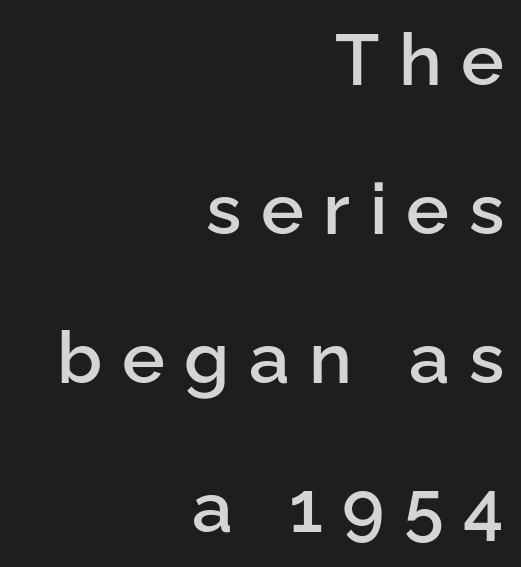
The image shows 72 px semibold sans-serif type, upright; set right-aligned, loose line spacing (2.07x), unusually wide letter spacing (+0.27 em), not underlined; low stroke contrast and a medium x-height.
